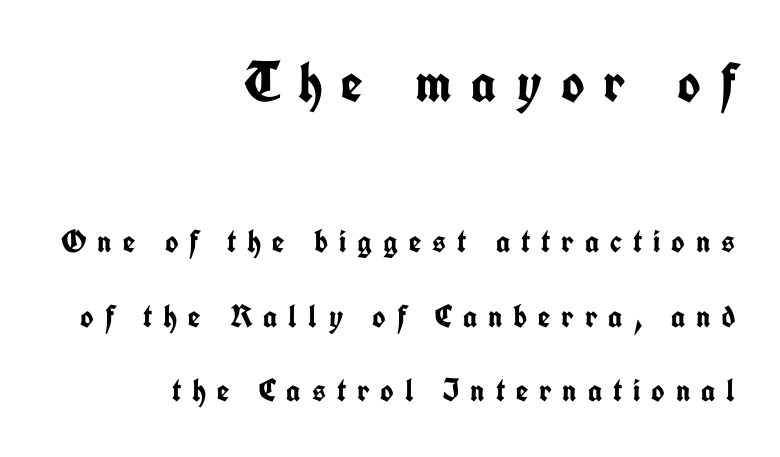
Characters follow at a spacing far wider than the type designer built in. Heavy-handed strokes throughout: this text is bold. Looks like regular typesetting: each glyph gets only the width it needs. Scale decreases going downward across the two blocks.
